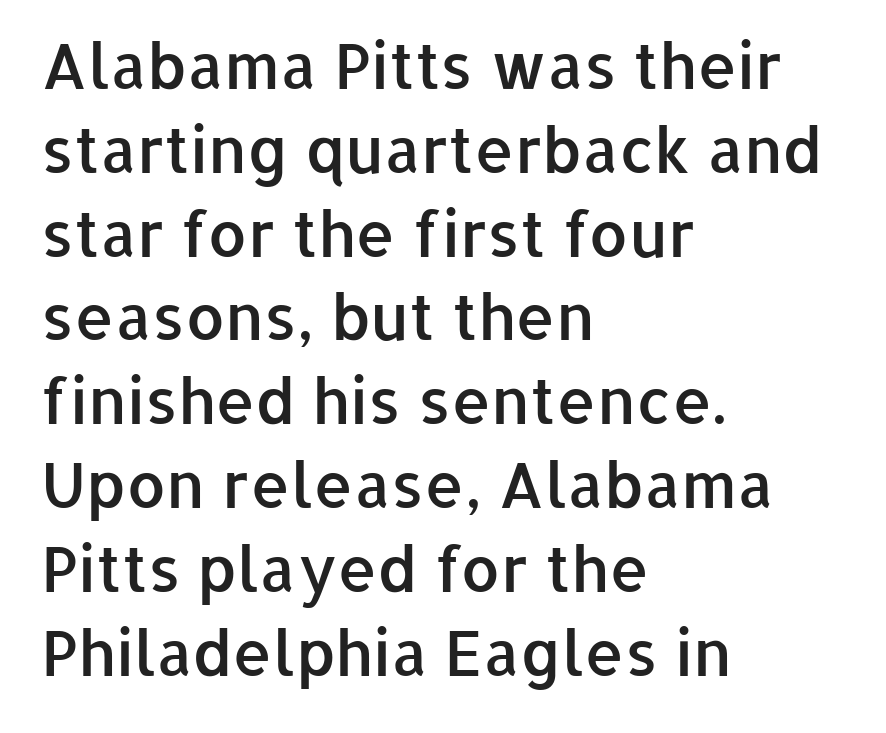
This sample uses an upright cut, with every glyph sitting square on the baseline. The passage shown is semibold, sitting just below true bold. Plain, unruled lines of type. Layout note: lines flush left. Varying glyph widths throughout — classic text-font behaviour.
